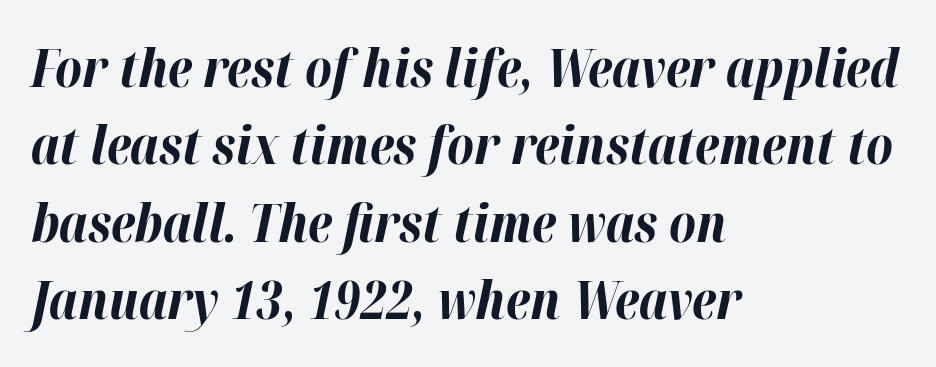
{"italic": "yes", "lean": "right", "slant_degrees": 12, "bold": "yes", "weight": "bold", "width": "normal", "stroke_contrast": "high", "x_height": "medium", "monospaced": "no", "underline": "no", "align": "left", "line_spacing": "normal", "line_spacing_ratio": 1.49, "letter_spacing": "normal", "letter_spacing_em": 0.0, "glyph_px": 52}
